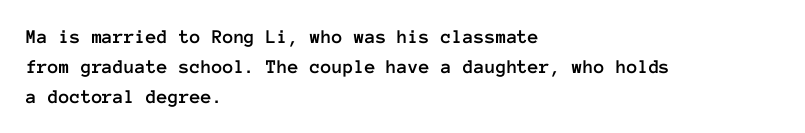
{"italic": "no", "underline": "no", "align": "left", "line_spacing": "normal", "line_spacing_ratio": 1.5, "letter_spacing": "normal", "letter_spacing_em": 0.0, "glyph_px": 20}
